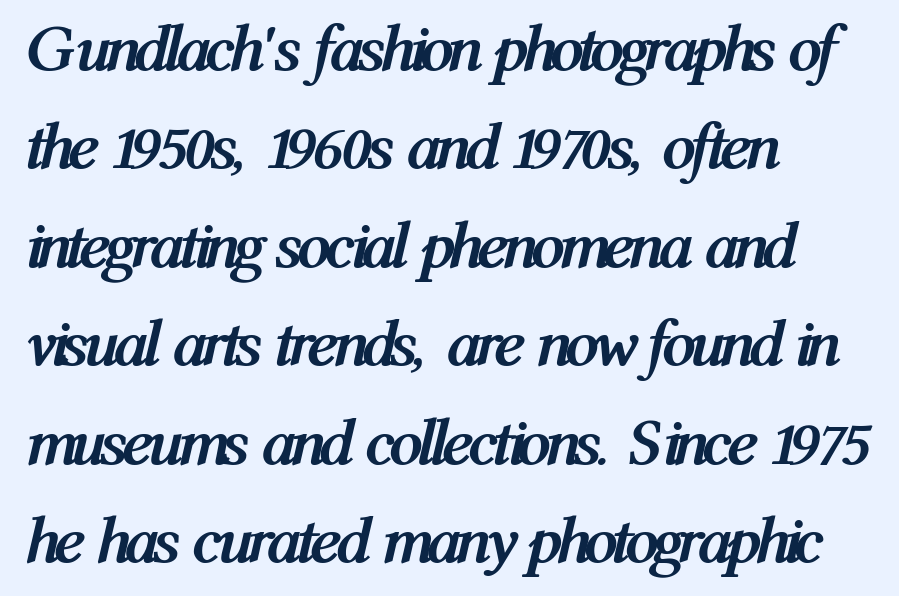
Q: Is the text bold? A: Yes.
Q: Is the text italic (slanted)? A: Yes, it leans right by about 12 degrees.
Q: Is the text underlined? A: No.
Q: How is the paragraph aligned? A: Left-aligned.
Q: Is the spacing between letters normal or unusually wide? A: Normal.
Q: Is the spacing between lines tight, normal or loose? A: Normal.
Q: Width (condensed, normal, or wide)? A: Condensed.
Q: Stroke contrast? A: Medium.
Q: x-height? A: Medium.
Q: Monospaced? A: No.
